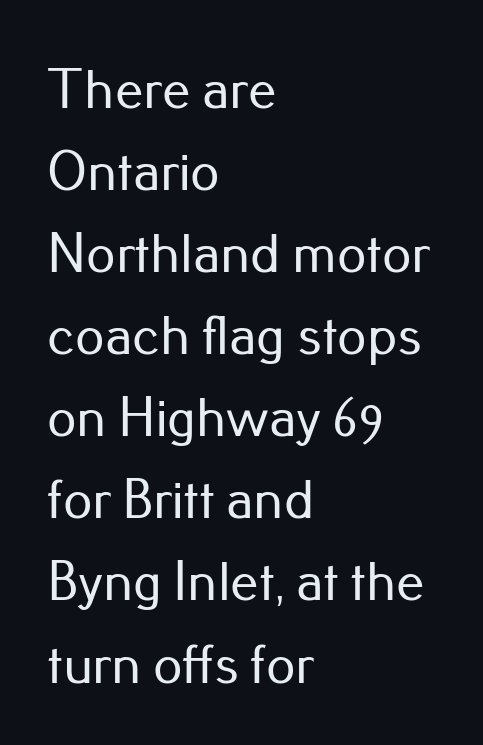
Honestly, the row spacing looks completely unremarkable. Check where the strokes stop: nothing finishes them off — pure sans. Each line starts at the same left margin while the right side varies. In terms of posture, this sample is upright.
